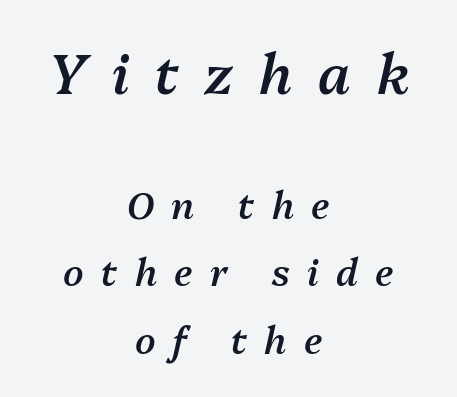
{"italic": "yes", "lean": "right", "slant_degrees": 13, "bold": "semi", "weight": "semibold", "width": "normal", "stroke_contrast": "medium", "x_height": "medium", "monospaced": "no", "underline": "no", "align": "center", "line_spacing_ratio": 1.83, "letter_spacing": "wide", "letter_spacing_em": 0.47, "larger_block": "first", "size_ratio": 1.49, "glyph_px": 55}
